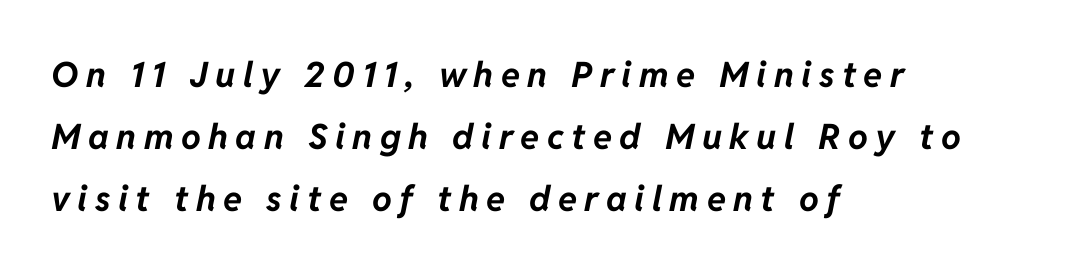
The image shows 35 px bold type, italic (leaning right); set left-aligned, line spacing 1.77x, unusually wide letter spacing (+0.21 em), not underlined; low stroke contrast and a medium x-height.
